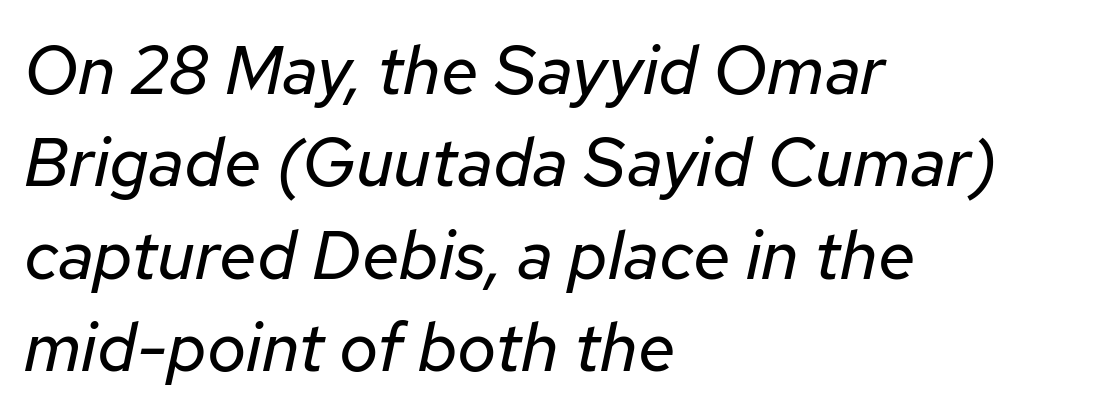
What's the leading like? Ordinary, nothing unusual. A light-to-regular cut is what we see here. Emphasis-style slanted type is in use. Type without underlining.
